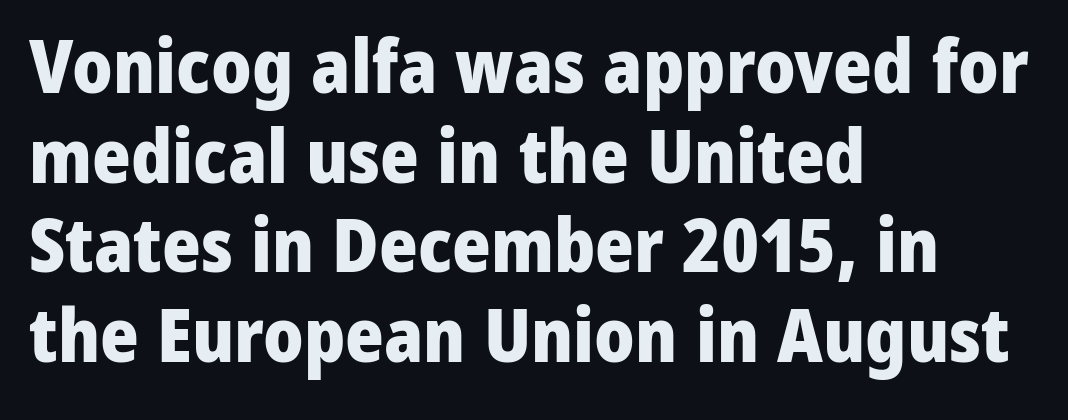
{"serif": "no", "italic": "no", "bold": "yes", "weight": "heavy", "width": "normal", "stroke_contrast": "low", "x_height": "medium", "monospaced": "no", "underline": "no", "align": "left", "line_spacing_ratio": 1.21, "letter_spacing": "normal", "letter_spacing_em": 0.0, "glyph_px": 74}
